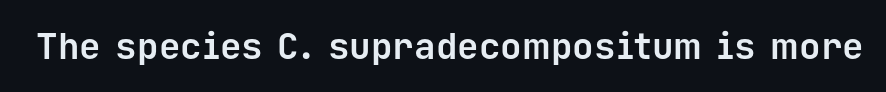
The image shows 36 px bold sans-serif type, upright, monospaced; set normal letter spacing, not underlined; low stroke contrast and a medium x-height.
